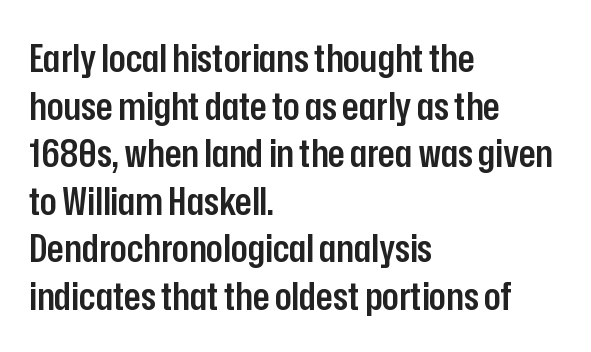
{"serif": "no", "italic": "no", "bold": "semi", "weight": "semibold", "width": "condensed", "stroke_contrast": "low", "x_height": "medium", "monospaced": "no", "underline": "no", "align": "left", "line_spacing_ratio": 1.22, "letter_spacing": "normal", "letter_spacing_em": 0.0, "glyph_px": 39}
